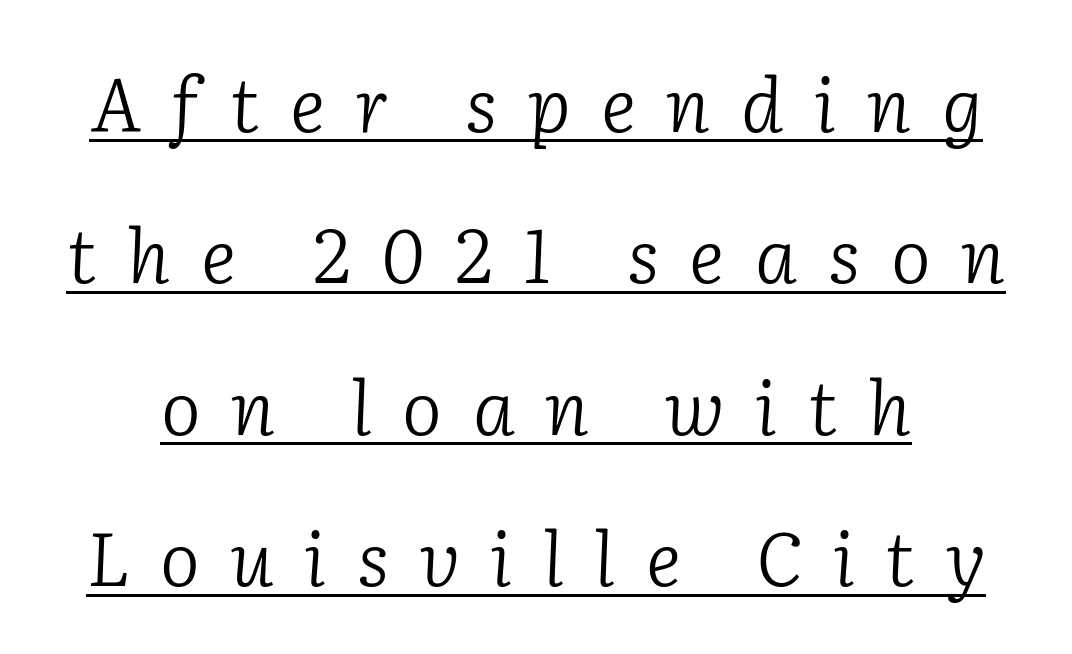
The image shows 75 px light serif type, italic (leaning right); set loose line spacing (2.02x), unusually wide letter spacing (+0.41 em), underlined; low stroke contrast and a medium x-height.
